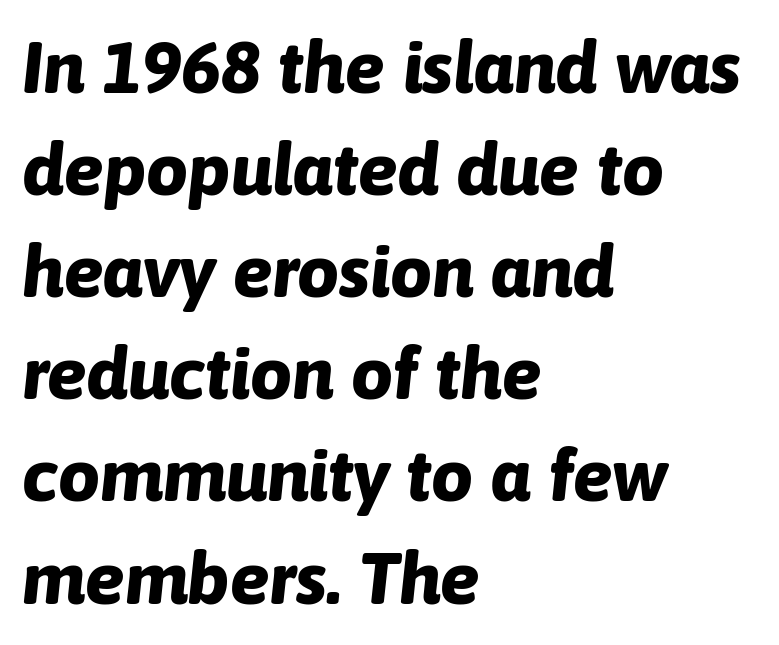
{"italic": "yes", "lean": "right", "slant_degrees": 6, "bold": "yes", "weight": "bold", "width": "normal", "stroke_contrast": "low", "x_height": "medium", "monospaced": "no", "underline": "no", "align": "left", "line_spacing": "normal", "line_spacing_ratio": 1.38, "letter_spacing": "normal", "letter_spacing_em": 0.0, "glyph_px": 74}
